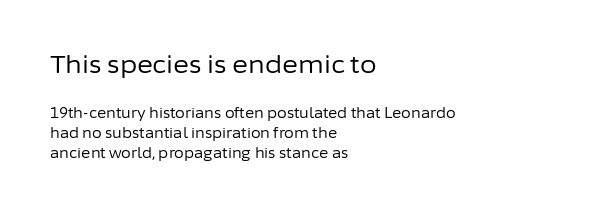
Q: Is the text bold? A: No.
Q: Is the text italic (slanted)? A: No, it is upright.
Q: Is the text underlined? A: No.
Q: How is the paragraph aligned? A: Left-aligned.
Q: Is the spacing between letters normal or unusually wide? A: Normal.
Q: Is the spacing between lines tight, normal or loose? A: Normal.
Q: Which block of text is set in a larger size, the first (top) or the second (bottom)? A: The first (top) one.
